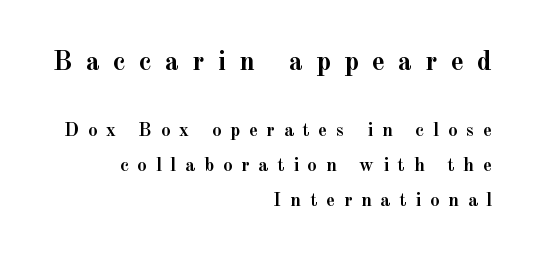
A dark, heavy texture on the line: the type is bold. Bigger letters appear in the top chunk; the bottom chunk is reduced. In terms of letterform style, serifs are clearly present. Think of a printed novel: that variable character pitch is what you see here. Does extra space separate the letters? Yes, quite a lot of it. Designer's note — italics off, roman on.
